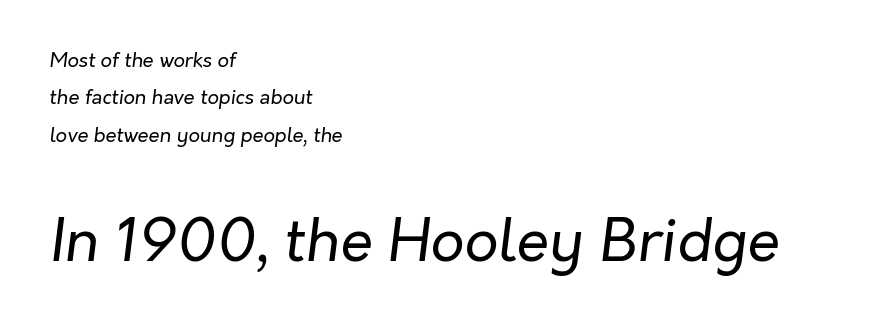
Emphasis-style slanted type is in use. Here the designer chose a conventional face with non-uniform glyph widths. Two sizes are in play, and the larger belongs to the second block. The strip under each line holds only bare page.
